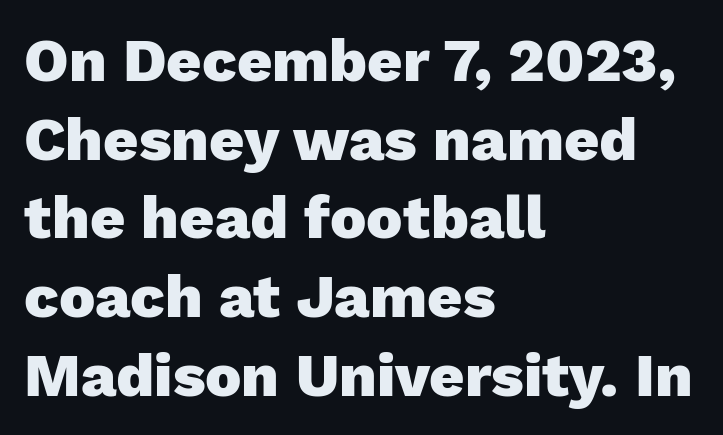
Tall strokes in this sample are plumb rather than angled. Is this a fixed-width face? No — the glyphs have proportional, varying widths. Descenders are the only things crossing below the line. Compared with typical paragraphs, the rows here are spaced about the same.
